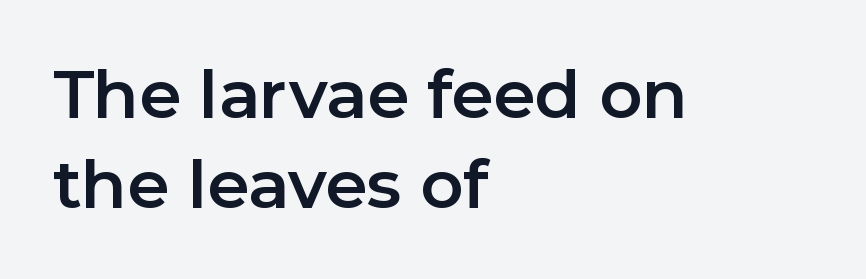
The image shows 67 px sans-serif type, upright; set left-aligned, normal line spacing (1.35x), normal letter spacing, not underlined; low stroke contrast and a medium x-height.
